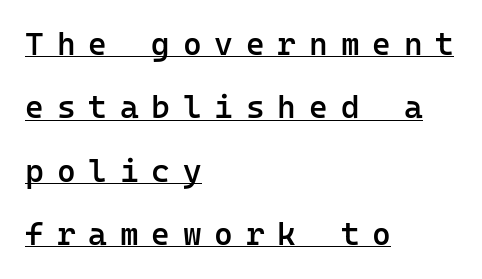
The image shows 32 px semibold sans-serif type, upright, monospaced; set left-aligned, loose line spacing (1.98x), unusually wide letter spacing (+0.4 em), underlined; low stroke contrast and a medium x-height.
